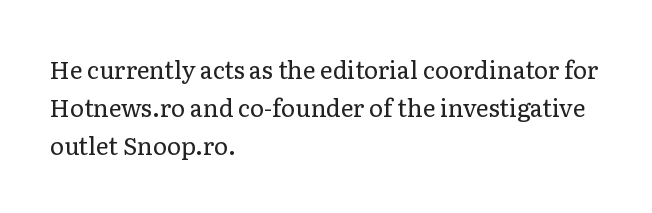
{"italic": "no", "bold": "no", "underline": "no", "align": "left", "line_spacing": "normal", "line_spacing_ratio": 1.58, "letter_spacing": "normal", "letter_spacing_em": 0.0, "glyph_px": 24}
